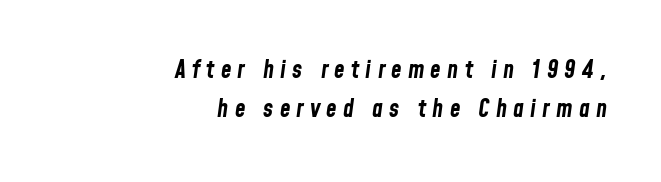
The image shows 24 px bold type, italic (leaning right); set right-aligned, normal line spacing (1.64x), unusually wide letter spacing (+0.26 em), not underlined.
